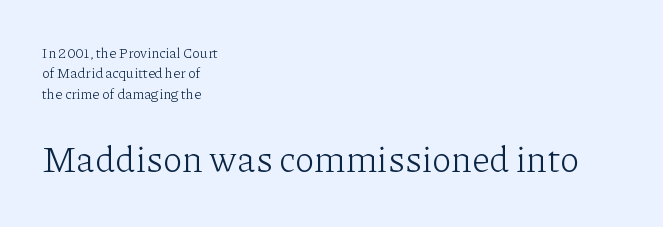
Q: Is the text bold? A: No.
Q: Is the text italic (slanted)? A: No, it is upright.
Q: Is the typeface a serif or a sans-serif typeface? A: Serif.
Q: Is the text underlined? A: No.
Q: How is the paragraph aligned? A: Left-aligned.
Q: Is the spacing between letters normal or unusually wide? A: Normal.
Q: Is the spacing between lines tight, normal or loose? A: Normal.
Q: Which block of text is set in a larger size, the first (top) or the second (bottom)? A: The second (bottom) one.
Q: Width (condensed, normal, or wide)? A: Normal.
Q: Stroke contrast? A: Low.
Q: x-height? A: Medium.
Q: Monospaced? A: No.
